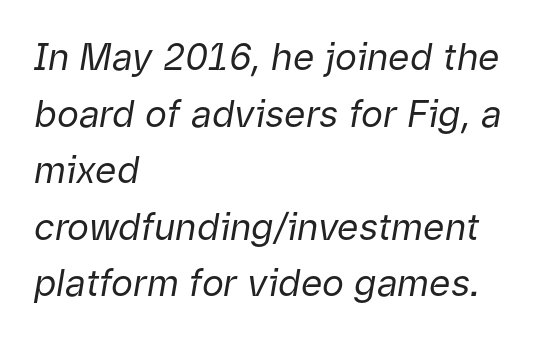
The image shows 37 px regular-weight type, italic (leaning right); set left-aligned, normal line spacing (1.53x), normal letter spacing, not underlined; low stroke contrast and a medium x-height.
